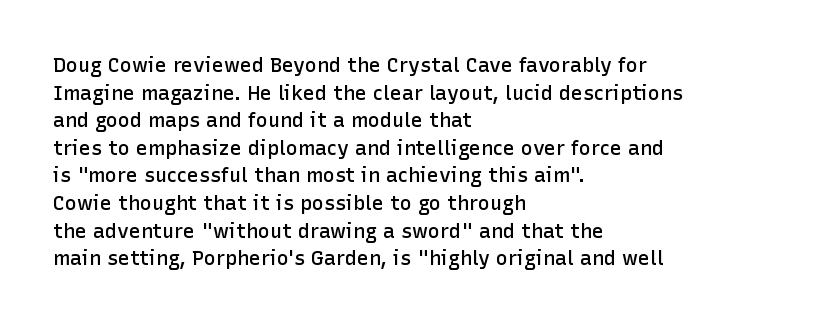
Q: Is the text bold? A: Semi-bold.
Q: Is the text italic (slanted)? A: No, it is upright.
Q: Is the text underlined? A: No.
Q: How is the paragraph aligned? A: Left-aligned.
Q: Is the spacing between letters normal or unusually wide? A: Normal.
Q: Is the spacing between lines tight, normal or loose? A: Normal.
